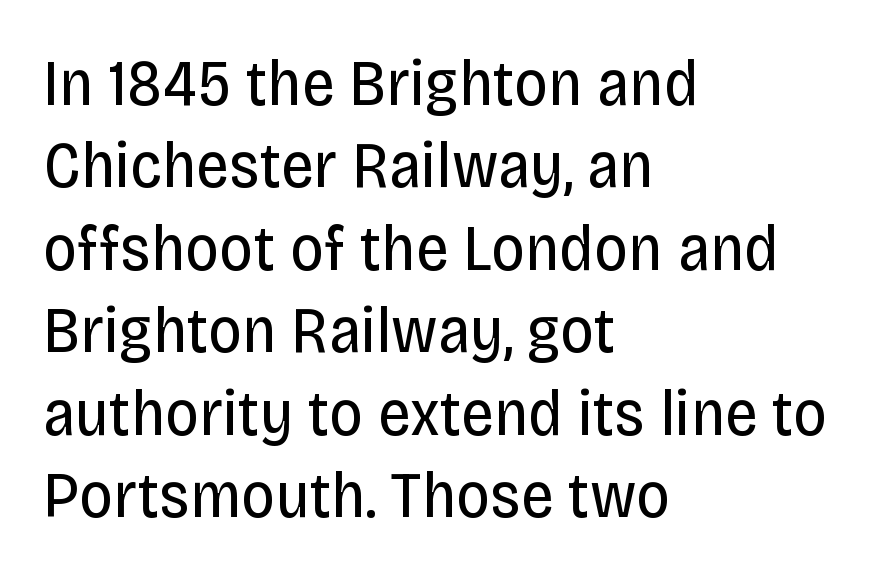
Look at the tracking — it's just the regular setting, nothing added. The face used here is proportionally spaced, like ordinary book or web type. Compared with a typical body face, this is equally light or lighter still. Is the block centered? No — it sits flush against the left margin. Nope, not italic — everything's standing straight. If you measured baseline to baseline, you'd find a middling distance.
